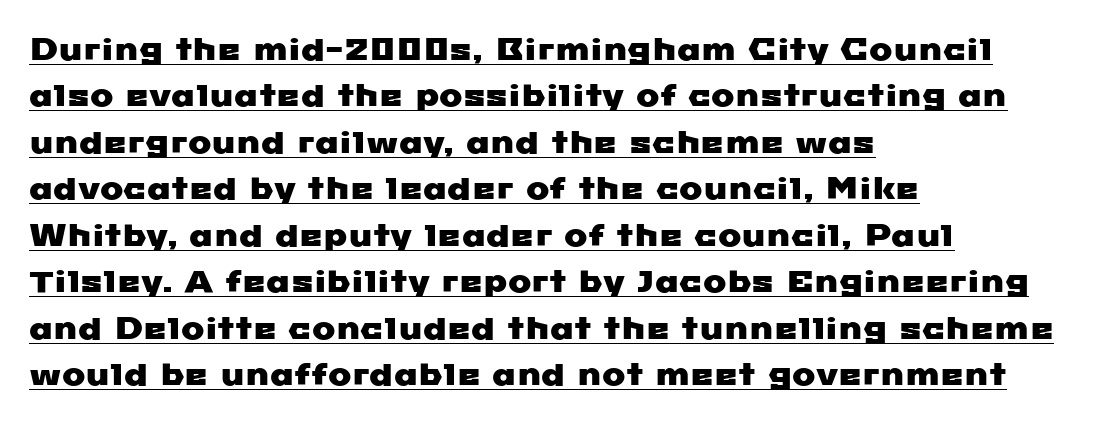
{"serif": "no", "width": "wide", "stroke_contrast": "low", "x_height": "medium", "monospaced": "no", "underline": "yes", "align": "left", "line_spacing": "normal", "line_spacing_ratio": 1.5, "letter_spacing": "normal", "letter_spacing_em": 0.0, "glyph_px": 31}
